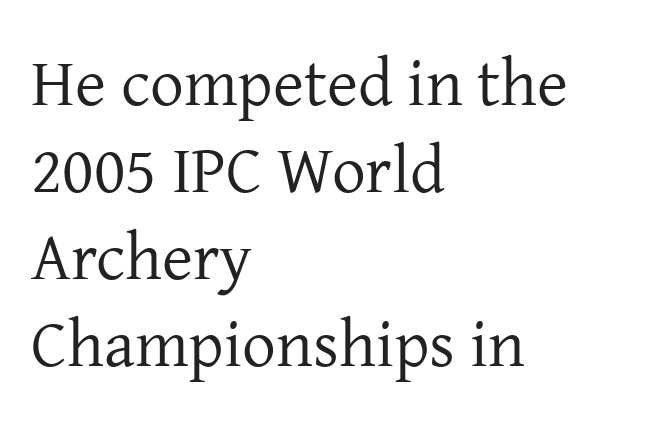
There is no visible air inserted between adjacent glyphs. Vertical stems look standard width or narrower in stroke. I'd call this a serif setting — the letters wear small feet. Notice how the stems are strictly vertical — no italics here.
